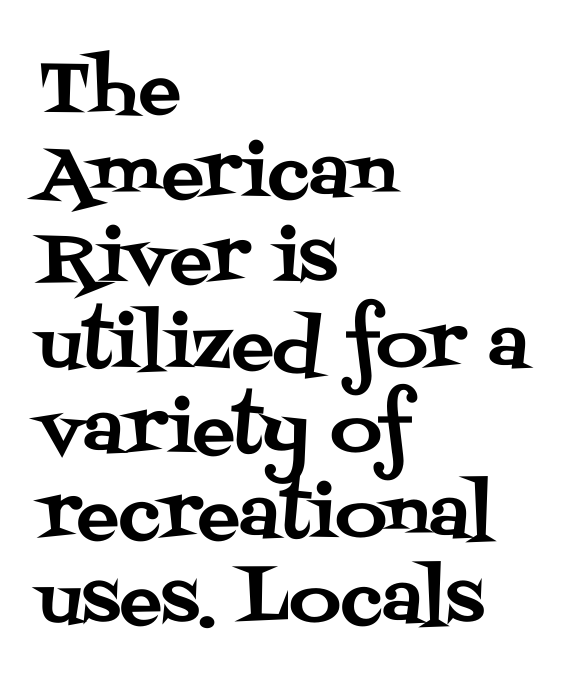
Q: Is the text italic (slanted)? A: No, it is upright.
Q: Is the typeface a serif or a sans-serif typeface? A: Serif.
Q: Is the text underlined? A: No.
Q: How is the paragraph aligned? A: Left-aligned.
Q: Is the spacing between letters normal or unusually wide? A: Normal.
Q: Width (condensed, normal, or wide)? A: Normal.
Q: Stroke contrast? A: Medium.
Q: x-height? A: Large.
Q: Monospaced? A: No.
